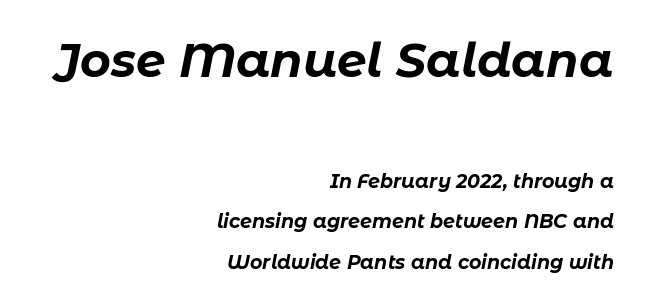
{"italic": "yes", "lean": "right", "slant_degrees": 11, "bold": "yes", "weight": "bold", "width": "normal", "stroke_contrast": "low", "x_height": "medium", "monospaced": "no", "underline": "no", "align": "right", "line_spacing": "loose", "line_spacing_ratio": 2.13, "letter_spacing": "normal", "letter_spacing_em": 0.0, "larger_block": "first", "size_ratio": 2.47, "glyph_px": 47}
